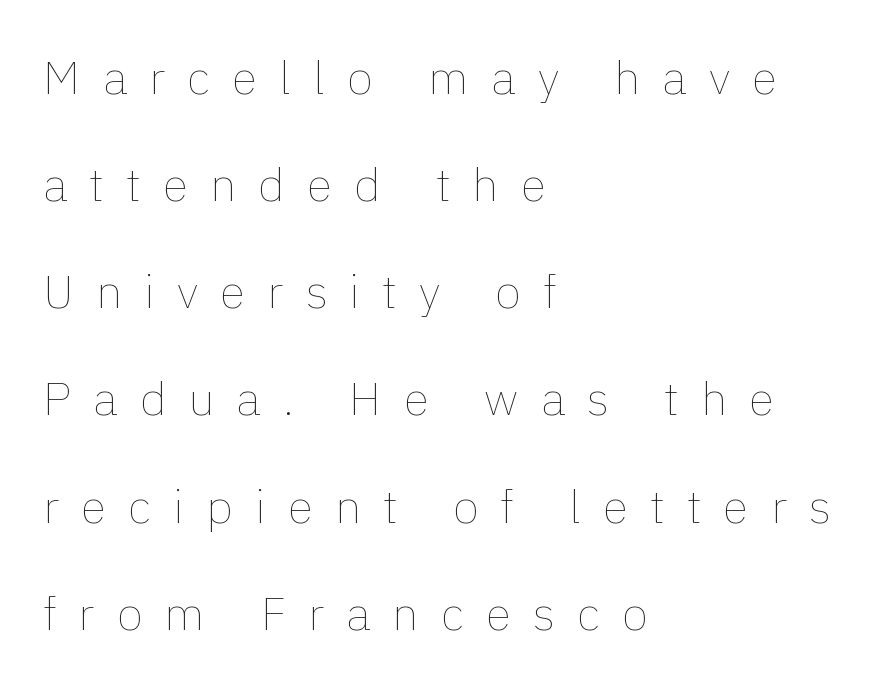
The image shows 47 px thin type, upright; set left-aligned, loose line spacing (2.28x), unusually wide letter spacing (+0.47 em), not underlined; low stroke contrast and a medium x-height.
